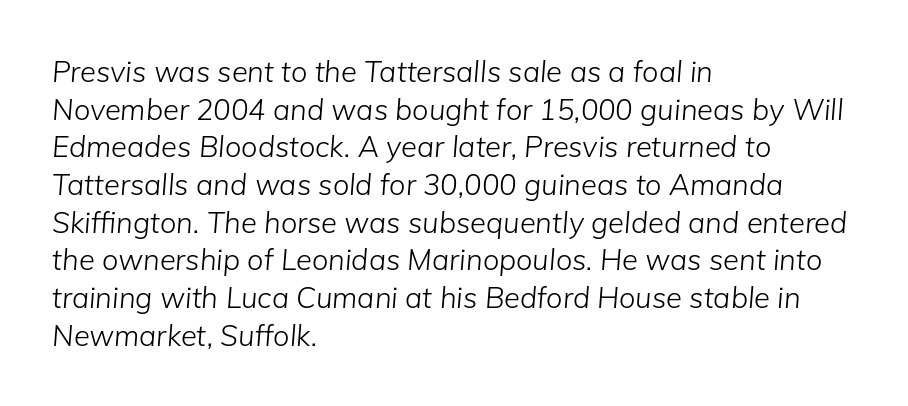
The image shows 29 px light type, italic (leaning right); set left-aligned, normal line spacing (1.3x), normal letter spacing, not underlined; low stroke contrast and a medium x-height.
